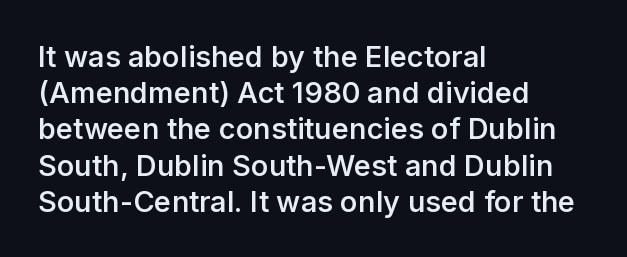
The image shows 29 px semibold sans-serif type, upright; set left-aligned, normal line spacing (1.25x), normal letter spacing, not underlined; low stroke contrast and a medium x-height.
